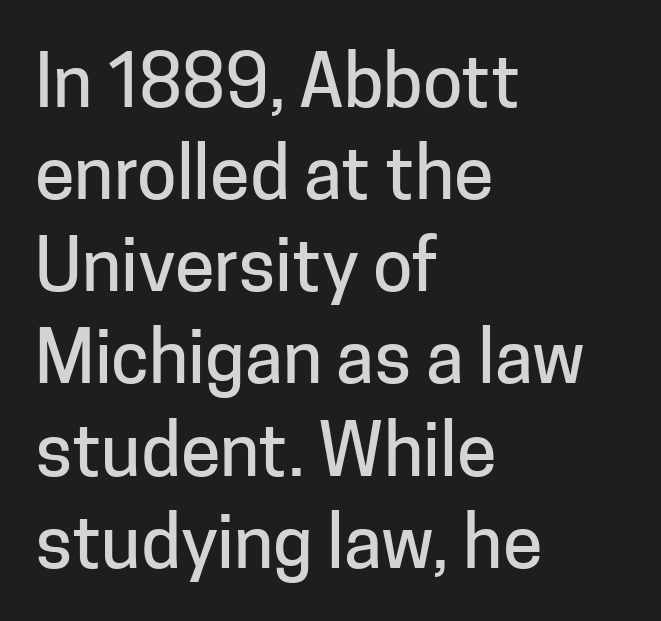
These lines are rendered in a variable-pitch font. Observe the ordinary spacing: letters are neighbours, not strangers. Posture: upright roman. The rows are spaced the way most documents space them.
